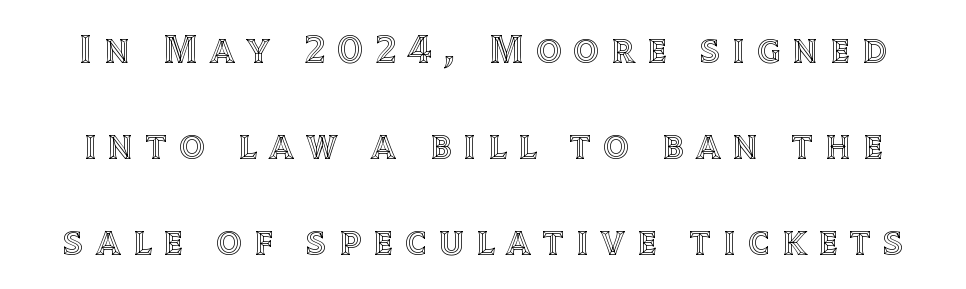
Q: Is the text italic (slanted)? A: No, it is upright.
Q: Is the text underlined? A: No.
Q: Is the spacing between letters normal or unusually wide? A: Unusually wide.
Q: Is the spacing between lines tight, normal or loose? A: Loose.
Q: Width (condensed, normal, or wide)? A: Normal.
Q: x-height? A: Large.
Q: Monospaced? A: No.
